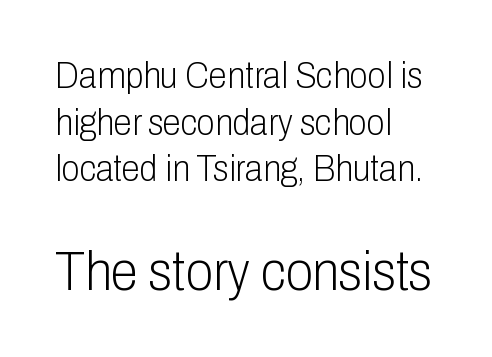
{"serif": "no", "italic": "no", "bold": "no", "weight": "light", "width": "condensed", "stroke_contrast": "low", "x_height": "medium", "monospaced": "no", "underline": "no", "align": "left", "line_spacing": "normal", "line_spacing_ratio": 1.26, "letter_spacing": "normal", "letter_spacing_em": 0.0, "larger_block": "second", "size_ratio": 1.51, "glyph_px": 56}
